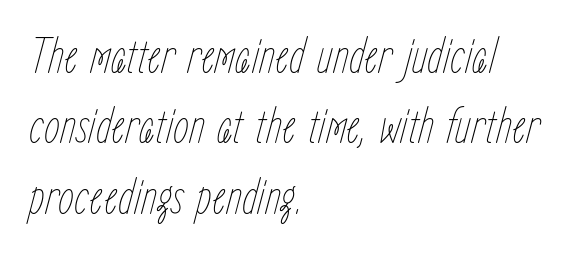
No extra tracking has been applied to these lines. Students, observe: this is what conventionally led text looks like. Bold? No — there's no thickening of the strokes. Looks like regular typesetting: each glyph gets only the width it needs. Each line starts at the same left margin while the right side varies.
